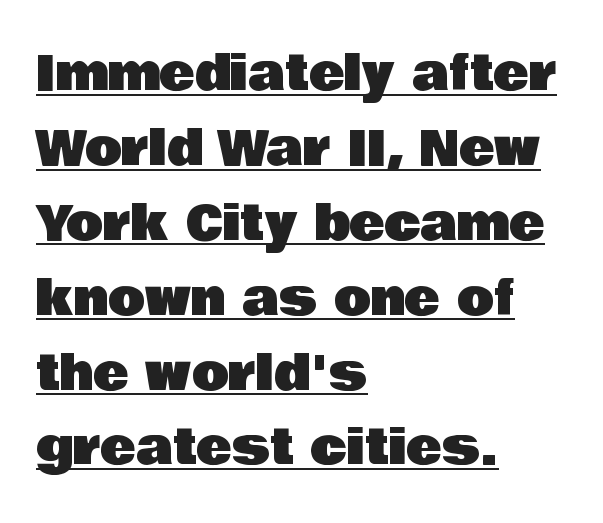
Q: Is the text italic (slanted)? A: No, it is upright.
Q: Is the typeface a serif or a sans-serif typeface? A: Sans-serif.
Q: Is the text underlined? A: Yes.
Q: How is the paragraph aligned? A: Left-aligned.
Q: Is the spacing between letters normal or unusually wide? A: Normal.
Q: Is the spacing between lines tight, normal or loose? A: Normal.
Q: Width (condensed, normal, or wide)? A: Normal.
Q: Stroke contrast? A: Low.
Q: x-height? A: Large.
Q: Monospaced? A: No.
